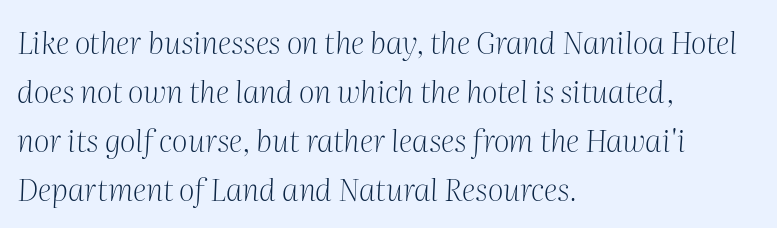
{"serif": "yes", "italic": "yes", "lean": "right", "slant_degrees": 2, "bold": "no", "weight": "light", "width": "normal", "stroke_contrast": "medium", "x_height": "medium", "monospaced": "no", "underline": "no", "align": "left", "line_spacing": "normal", "line_spacing_ratio": 1.58, "letter_spacing": "normal", "letter_spacing_em": 0.0, "glyph_px": 31}
